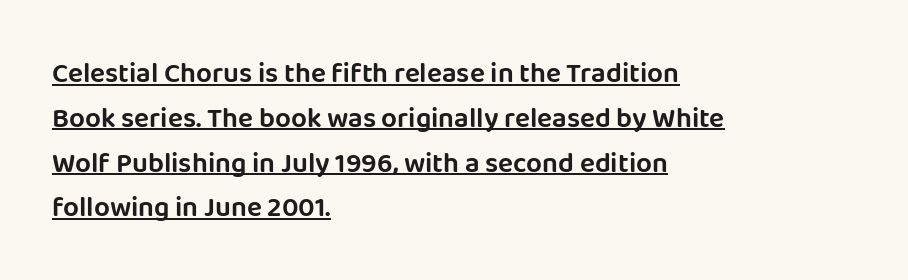
{"serif": "no", "italic": "no", "width": "normal", "stroke_contrast": "low", "x_height": "large", "monospaced": "no", "underline": "yes", "align": "left", "line_spacing": "normal", "line_spacing_ratio": 1.6, "letter_spacing": "normal", "letter_spacing_em": 0.0, "glyph_px": 28}
